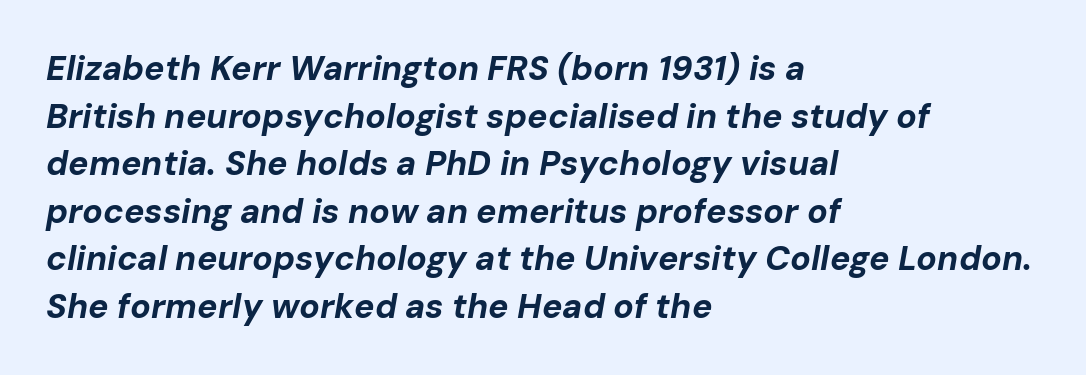
Set as a true bold cut, around the 700 mark. Does the leading feel generous? No, just average. Do the characters align in a grid? No, the font is proportional. Every character sits at an angle, as italics do. Horizontal alignment here is leftward, the default for most running prose.
